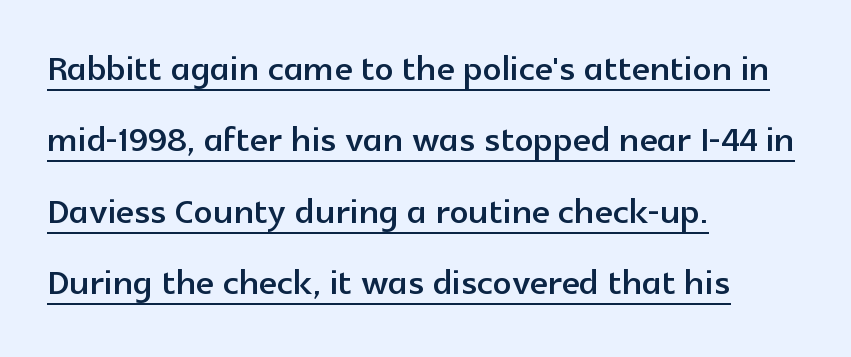
{"serif": "no", "italic": "no", "width": "normal", "x_height": "medium", "monospaced": "no", "underline": "yes", "align": "left", "line_spacing": "normal", "line_spacing_ratio": 1.52, "letter_spacing": "normal", "letter_spacing_em": 0.0, "glyph_px": 47}
